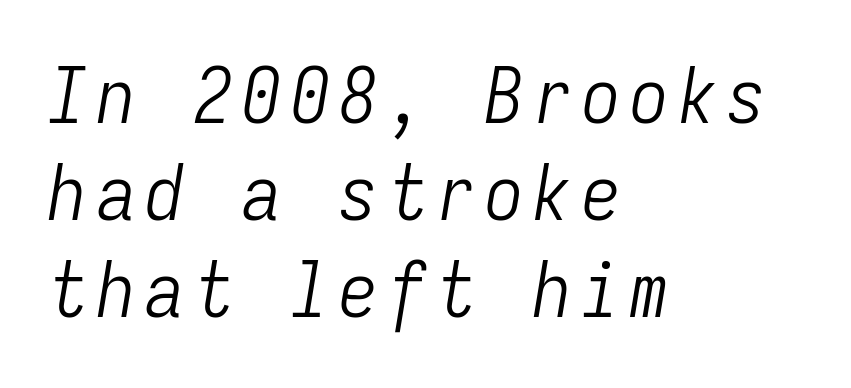
The letters march in equal steps, a hallmark of fixed-pitch type. Rule under the text: the space is simply empty. The rendering anchors every line to the left-hand side. Heft: none added — not bold. The lines sit at an ordinary, default distance from one another. These lines were composed using italics.
